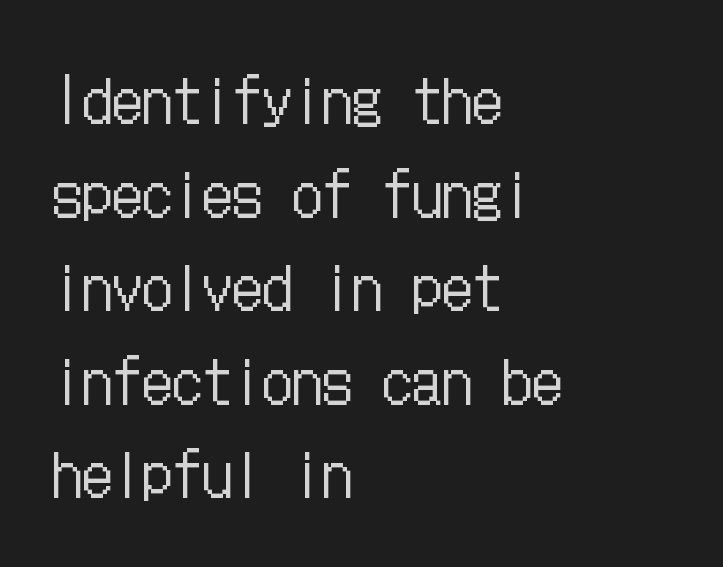
Q: Is the text bold? A: No.
Q: Is the text italic (slanted)? A: No, it is upright.
Q: Is the text underlined? A: No.
Q: How is the paragraph aligned? A: Left-aligned.
Q: Is the spacing between letters normal or unusually wide? A: Normal.
Q: Is the spacing between lines tight, normal or loose? A: Normal.
Q: Width (condensed, normal, or wide)? A: Condensed.
Q: Stroke contrast? A: Low.
Q: x-height? A: Medium.
